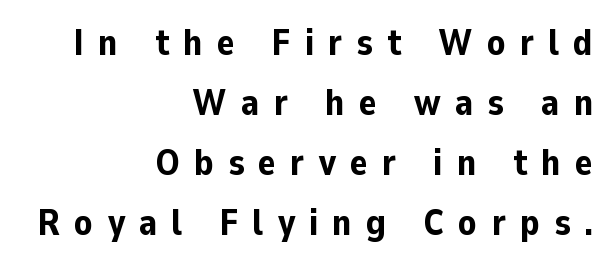
The image shows 37 px bold sans-serif type, upright; set right-aligned, normal line spacing (1.62x), unusually wide letter spacing (+0.38 em), not underlined; low stroke contrast and a medium x-height.
